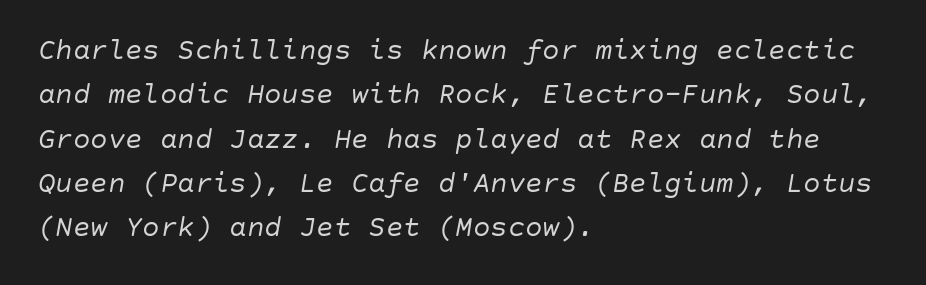
Q: Is the text bold? A: No.
Q: Is the text italic (slanted)? A: Yes, it leans right by about 10 degrees.
Q: Is the text underlined? A: No.
Q: How is the paragraph aligned? A: Left-aligned.
Q: Is the spacing between letters normal or unusually wide? A: Normal.
Q: Is the spacing between lines tight, normal or loose? A: Normal.
Q: Width (condensed, normal, or wide)? A: Normal.
Q: Stroke contrast? A: Low.
Q: x-height? A: Large.
